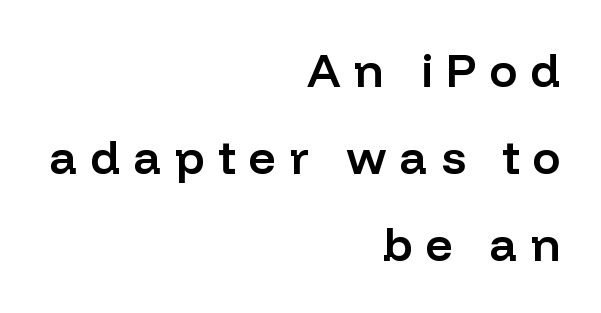
{"serif": "no", "italic": "no", "bold": "semi", "weight": "semibold", "width": "normal", "stroke_contrast": "low", "x_height": "medium", "monospaced": "no", "underline": "no", "align": "right", "line_spacing_ratio": 1.85, "letter_spacing": "wide", "letter_spacing_em": 0.28, "glyph_px": 47}
